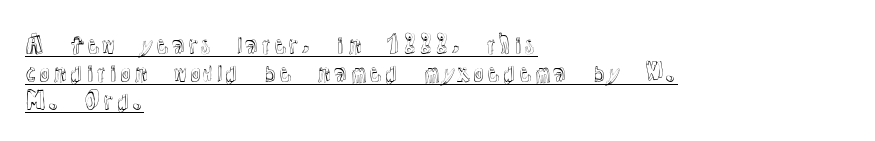
{"italic": "no", "underline": "yes", "align": "left", "line_spacing_ratio": 1.22, "letter_spacing": "normal", "letter_spacing_em": 0.0, "glyph_px": 23}
